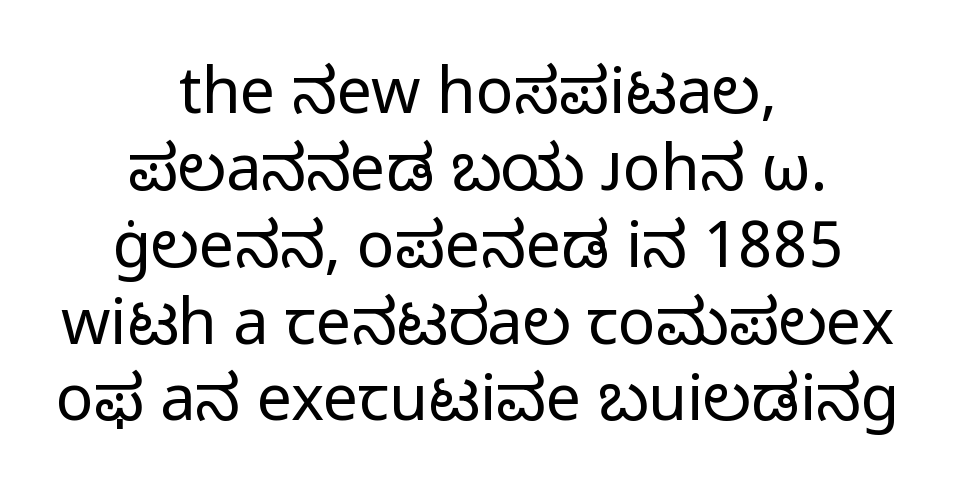
{"serif": "no", "italic": "no", "bold": "no", "weight": "regular", "width": "normal", "stroke_contrast": "low", "x_height": "medium", "monospaced": "no", "underline": "no", "align": "center", "line_spacing_ratio": 1.22, "letter_spacing": "normal", "letter_spacing_em": 0.0, "glyph_px": 63}
